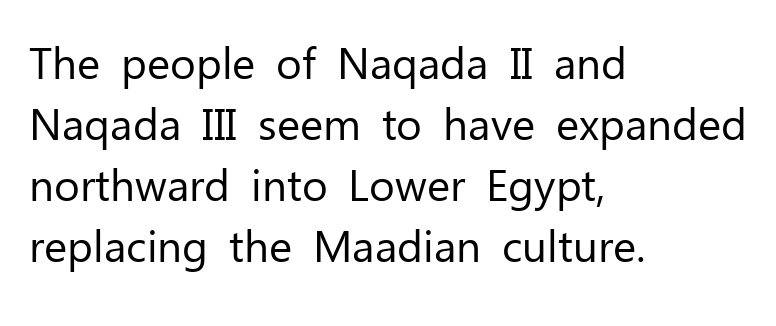
The image shows 44 px regular-weight sans-serif type, upright; set left-aligned, normal line spacing (1.39x), normal letter spacing, not underlined; low stroke contrast and a medium x-height.
